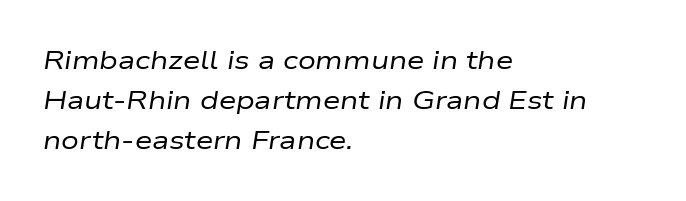
Plain, unruled lines of type. Think standard paragraph weight, or any step lighter than that. The lines in this sample share a left origin and differ only in where they stop. You can tell it's italic because the verticals aren't actually vertical. Students, observe: this is what conventionally led text looks like. The letters sit at their default tracking, neither squeezed nor spread.
